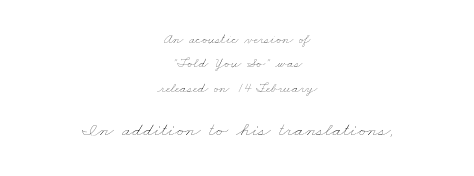
{"bold": "no", "underline": "no", "align": "center", "line_spacing_ratio": 1.74, "letter_spacing": "normal", "letter_spacing_em": 0.0, "larger_block": "second", "size_ratio": 1.43, "glyph_px": 20}
